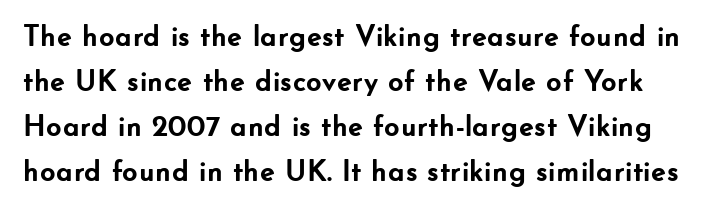
Characters remain perfectly vertical along every line. Thick stems and heavy bowls — unmistakably bold. The glyphs in this specimen are sans serif. The horizontal fit of the characters is conventional and even. Rule under the text: the space is simply empty.
